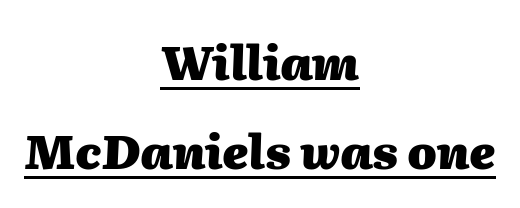
Emphasis by weight is at full strength: bold. Is this a fixed-width face? No — the glyphs have proportional, varying widths. A baseline rule has been typeset under these characters. Glyph-to-glyph distance matches everyday printed text. This sample is center-justified, so both line endings float freely.
